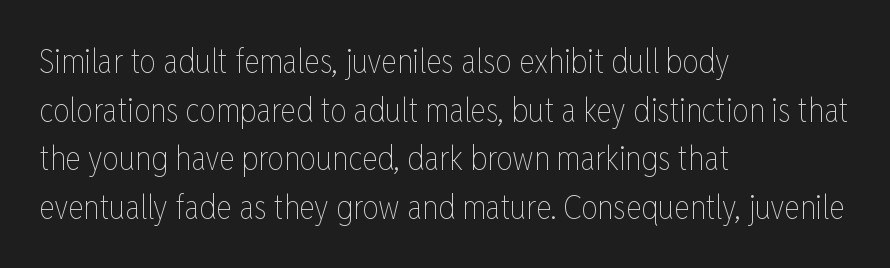
The image shows 33 px thin, condensed type, upright; set left-aligned, normal line spacing (1.47x), normal letter spacing, not underlined; low stroke contrast and a medium x-height.
